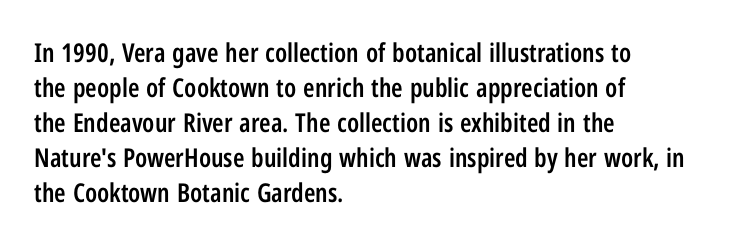
{"italic": "no", "bold": "semi", "underline": "no", "align": "left", "line_spacing": "normal", "line_spacing_ratio": 1.35, "letter_spacing": "normal", "letter_spacing_em": 0.0, "glyph_px": 26}
